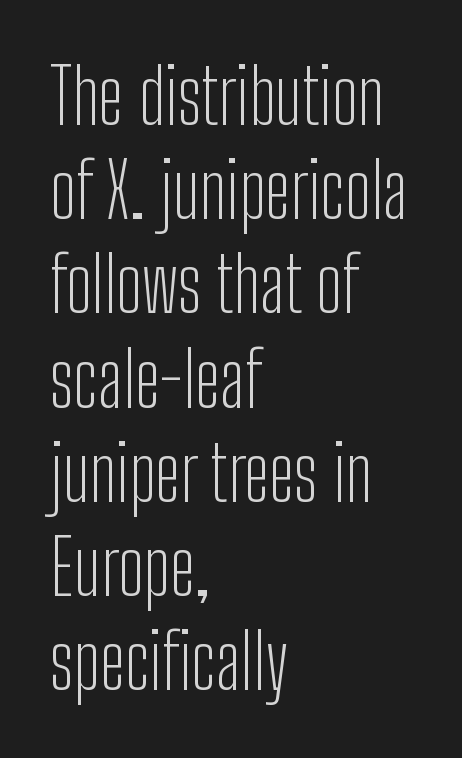
{"serif": "no", "italic": "no", "bold": "no", "weight": "light", "width": "condensed", "stroke_contrast": "low", "x_height": "medium", "monospaced": "no", "underline": "no", "align": "left", "line_spacing_ratio": 1.24, "letter_spacing": "normal", "letter_spacing_em": 0.0, "glyph_px": 76}
